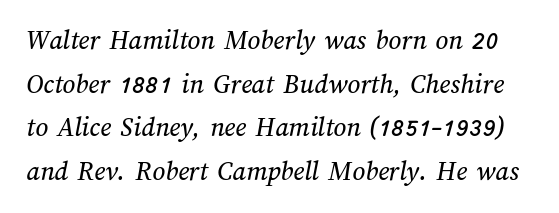
{"width": "normal", "stroke_contrast": "medium", "x_height": "medium", "monospaced": "no", "underline": "no", "line_spacing": "normal", "line_spacing_ratio": 1.56, "letter_spacing": "normal", "letter_spacing_em": 0.0, "glyph_px": 28}
